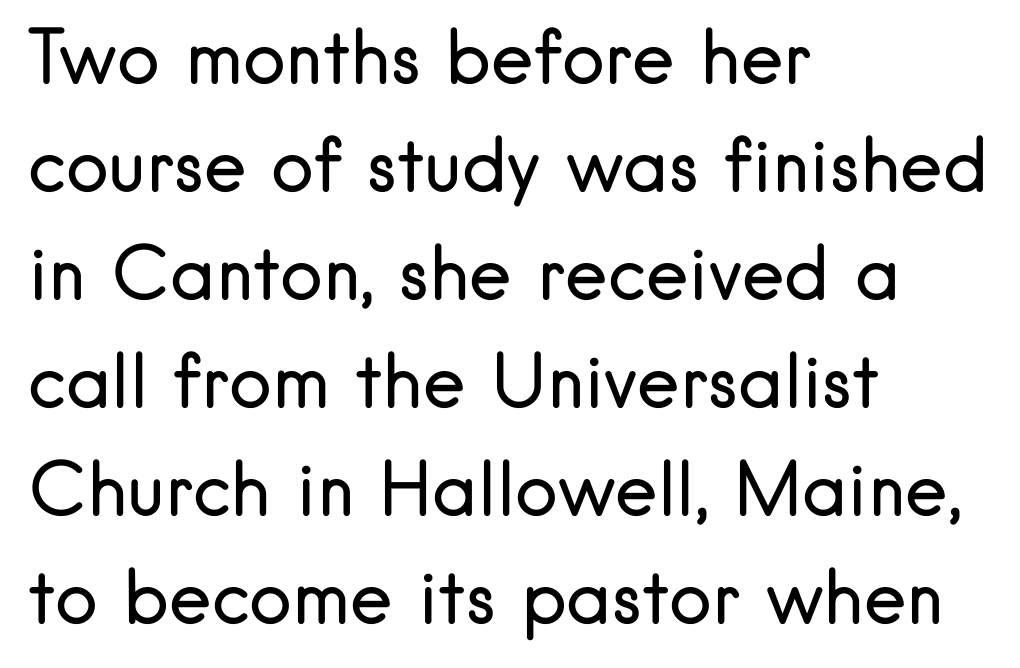
Q: Is the text bold? A: No.
Q: Is the text italic (slanted)? A: No, it is upright.
Q: Is the typeface a serif or a sans-serif typeface? A: Sans-serif.
Q: Is the text underlined? A: No.
Q: How is the paragraph aligned? A: Left-aligned.
Q: Is the spacing between letters normal or unusually wide? A: Normal.
Q: Is the spacing between lines tight, normal or loose? A: Normal.
Q: Width (condensed, normal, or wide)? A: Normal.
Q: Stroke contrast? A: Low.
Q: x-height? A: Small.
Q: Monospaced? A: No.
